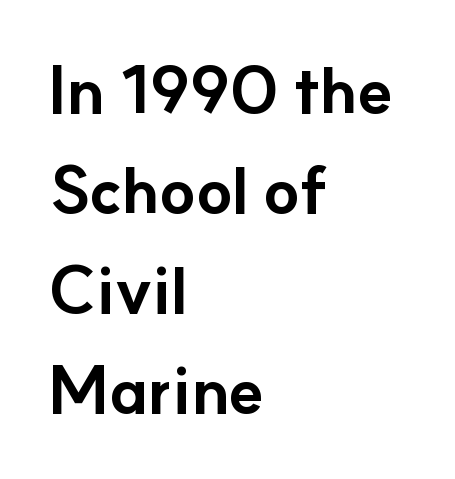
In terms of letterspacing, this is plain default setting. Plenty of ink on the page — the face is bold. The passage shown is typeset with a sans-serif family. You could not count columns in this text — the font is proportionally spaced. The gap between lines stays unmarked.
